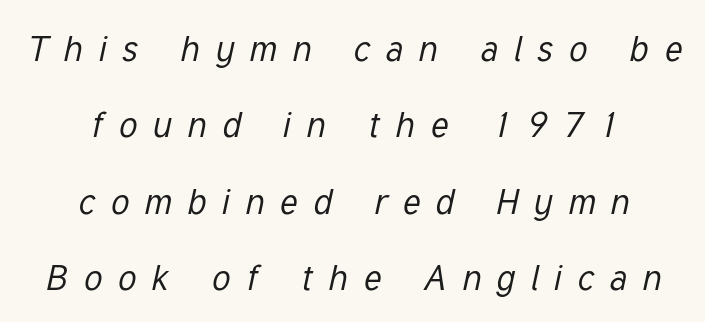
The rendering uses natural spacing where letterforms have individual widths. The line-height multiplier appears high, well above default. Plain, unruled lines of type. You could only call the tracking loose — the letters float apart. Unbolded letterforms with no extra heft.
